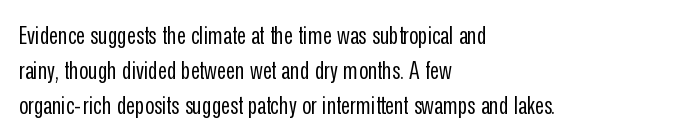
Q: Is the text bold? A: No.
Q: Is the text italic (slanted)? A: No, it is upright.
Q: Is the text underlined? A: No.
Q: How is the paragraph aligned? A: Left-aligned.
Q: Is the spacing between letters normal or unusually wide? A: Normal.
Q: Is the spacing between lines tight, normal or loose? A: Normal.
